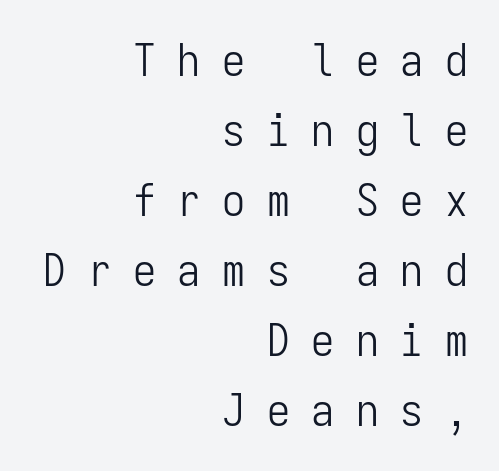
The image shows 46 px light, condensed sans-serif type, upright, monospaced; set right-aligned, normal line spacing (1.52x), unusually wide letter spacing (+0.47 em), not underlined; low stroke contrast and a medium x-height.
